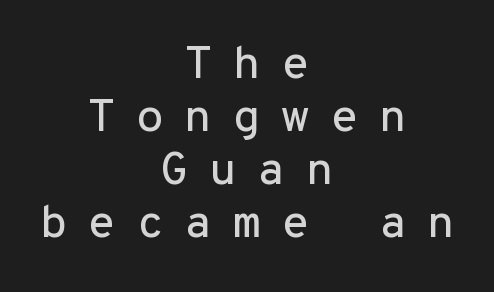
The image shows 46 px sans-serif type, upright, monospaced; set centered, tight line spacing (1.15x), unusually wide letter spacing (+0.44 em), not underlined; low stroke contrast and a medium x-height.
